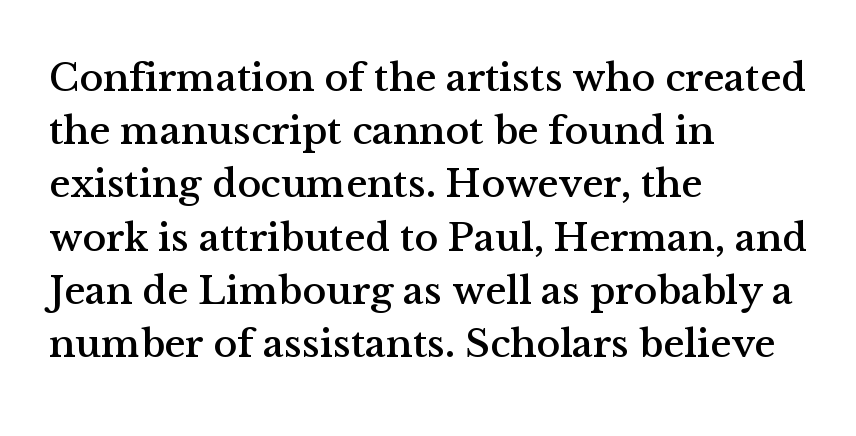
The image shows 40 px serif type, upright; set left-aligned, normal line spacing (1.33x), normal letter spacing, not underlined; medium stroke contrast and a medium x-height.
